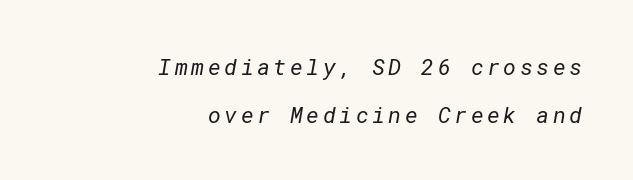
Q: Is the text bold? A: No.
Q: Is the text underlined? A: No.
Q: How is the paragraph aligned? A: Right-aligned.
Q: Is the spacing between lines tight, normal or loose? A: Loose.
